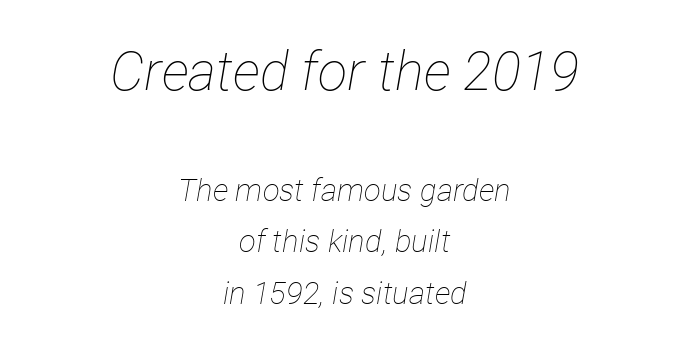
Horizontal bands of white between lines are of average thickness. Which chunk is bigger? The first one — the top block dwarfs the bottom. The letters advance in unequal steps, a hallmark of proportional type. The setting favours the middle, as headings and verse often do. Inter-character spacing is left at the font's built-in metrics.
